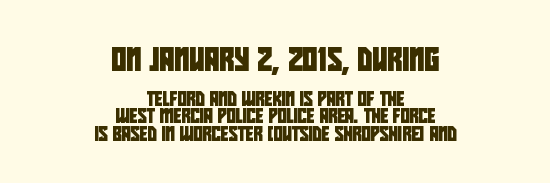
Between these two stacked blocks, the higher one wins on size. The letterforms sit shoulder to shoulder at normal distance. Clear beneath every line of the passage. One-word summary of the alignment: center.
